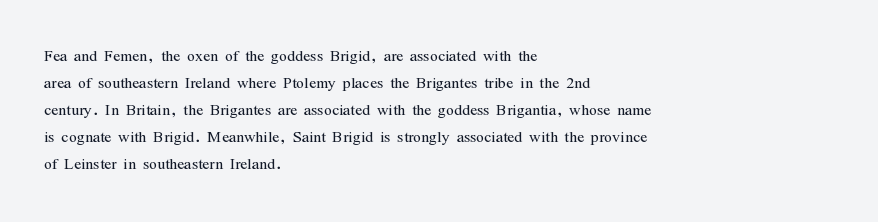
The passage shown is not underscored anywhere. Summary of vertical rhythm: regular, with standard interline spacing. The rag falls on the right side of this text block. Notice how the stems are strictly vertical — no italics here. Vertical stems look standard width or narrower in stroke.
